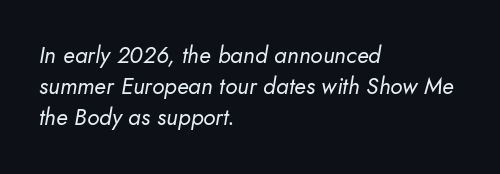
The image shows 23 px text type, italic (leaning right); set left-aligned, normal line spacing (1.35x), normal letter spacing, not underlined.
